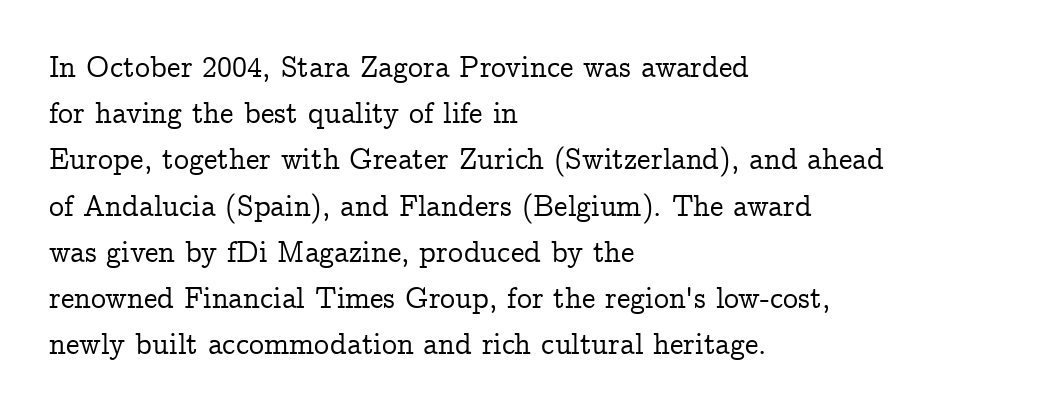
The image shows 30 px serif type, upright; set left-aligned, normal line spacing (1.54x), normal letter spacing, not underlined; low stroke contrast and a medium x-height.
